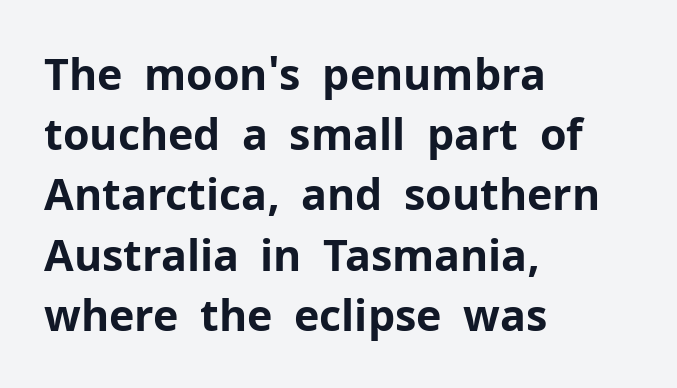
{"serif": "no", "italic": "no", "bold": "yes", "weight": "bold", "width": "normal", "stroke_contrast": "low", "x_height": "medium", "monospaced": "no", "underline": "no", "align": "left", "line_spacing": "normal", "line_spacing_ratio": 1.4, "letter_spacing": "normal", "letter_spacing_em": 0.0, "glyph_px": 43}
